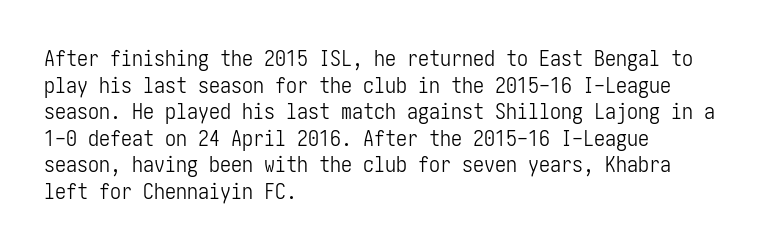
The face used here is rendered with its standard letterfit. The rag falls on the right side of this text block. The typeface has the unassuming heft of standard copy or less. Italic: no, the glyphs are upright roman.
